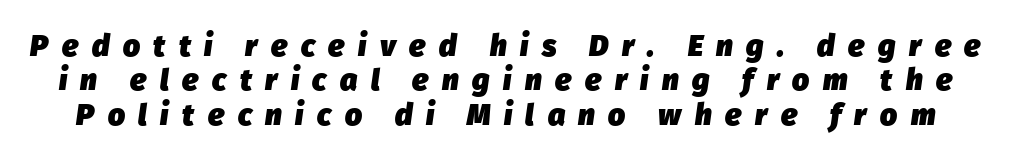
Q: Is the text bold? A: Yes.
Q: Is the text italic (slanted)? A: Yes, it leans right by about 8 degrees.
Q: Is the text underlined? A: No.
Q: Is the spacing between letters normal or unusually wide? A: Unusually wide.
Q: Is the spacing between lines tight, normal or loose? A: Tight.
Q: Width (condensed, normal, or wide)? A: Normal.
Q: Stroke contrast? A: Low.
Q: x-height? A: Medium.
Q: Monospaced? A: No.
